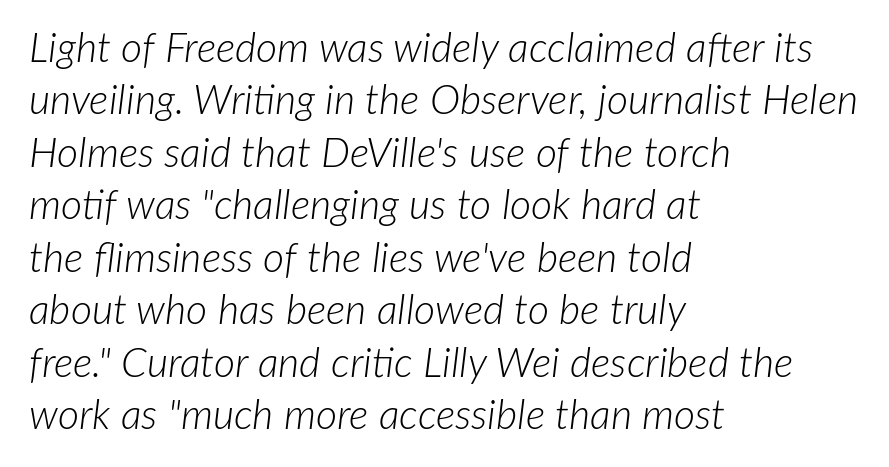
The image shows 41 px light type, italic (leaning right); set left-aligned, normal line spacing (1.28x), normal letter spacing, not underlined; low stroke contrast and a medium x-height.
